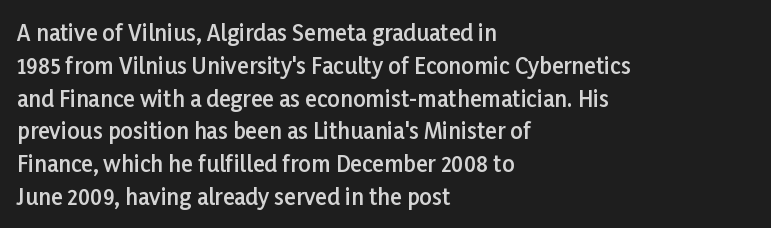
The image shows 22 px text type, upright; set left-aligned, normal line spacing (1.49x), normal letter spacing, not underlined.
